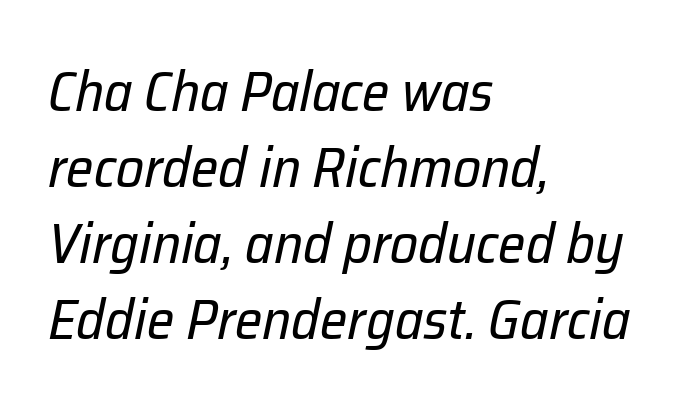
{"italic": "yes", "lean": "right", "slant_degrees": 12, "bold": "no", "weight": "regular", "width": "normal", "stroke_contrast": "low", "x_height": "medium", "monospaced": "no", "underline": "no", "align": "left", "line_spacing": "normal", "line_spacing_ratio": 1.38, "letter_spacing": "normal", "letter_spacing_em": 0.0, "glyph_px": 55}
